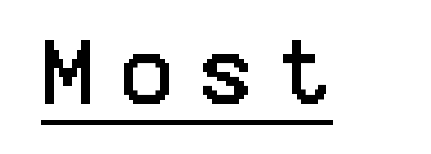
Q: Is the text italic (slanted)? A: No, it is upright.
Q: Is the typeface a serif or a sans-serif typeface? A: Sans-serif.
Q: Is the text underlined? A: Yes.
Q: Is the spacing between letters normal or unusually wide? A: Unusually wide.
Q: Width (condensed, normal, or wide)? A: Condensed.
Q: Stroke contrast? A: Low.
Q: x-height? A: Large.
